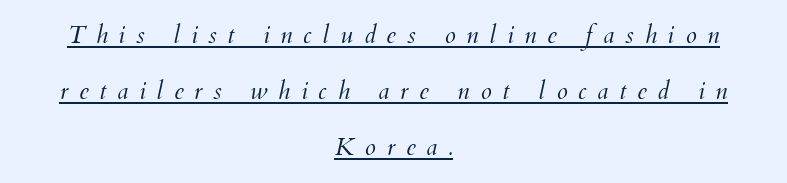
The image shows 25 px text type, italic (leaning right); set centered, loose line spacing (2.24x), unusually wide letter spacing (+0.43 em), underlined.
